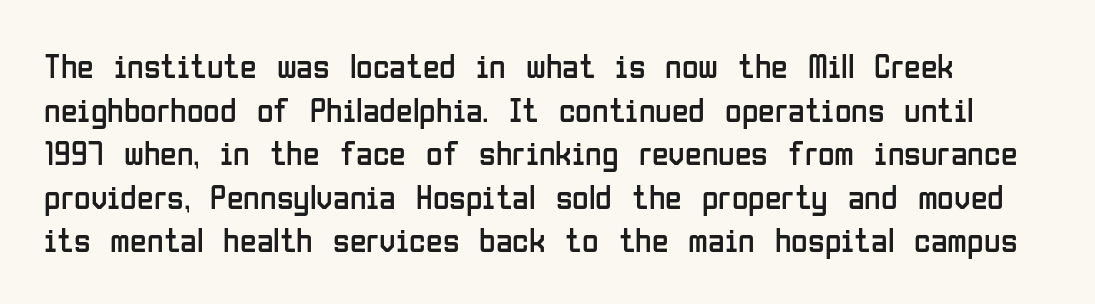
{"serif": "no", "italic": "no", "bold": "no", "weight": "regular", "width": "condensed", "stroke_contrast": "low", "x_height": "medium", "monospaced": "no", "underline": "no", "line_spacing": "normal", "line_spacing_ratio": 1.28, "letter_spacing": "normal", "letter_spacing_em": 0.0, "glyph_px": 34}
